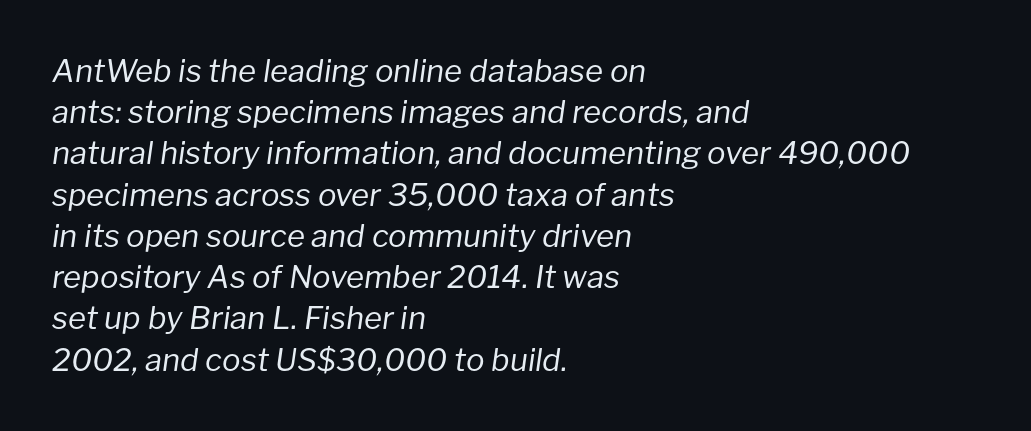
Only glyphs here, with clear space below each row. The weight would be labelled regular, book, light, or lighter still. Compared with typical paragraphs, the rows here are spaced about the same. One-word summary of the alignment: left. Characters follow at the spacing the type designer built in. There's an unmistakable incline to the writing here.
